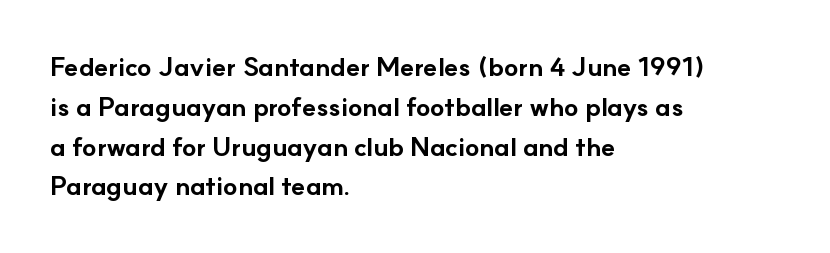
The image shows 26 px bold type, upright; set left-aligned, normal line spacing (1.53x), normal letter spacing, not underlined.
